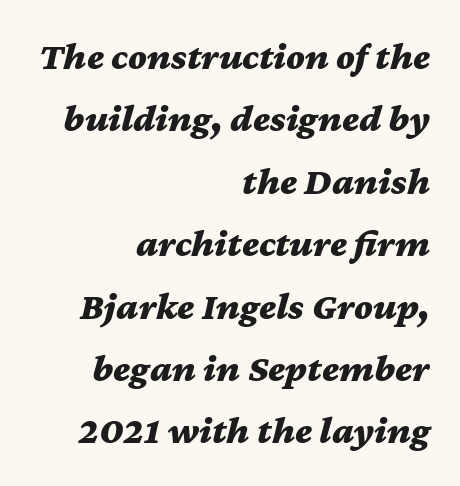
The image shows 39 px bold, wide type, italic (leaning right); set right-aligned, normal line spacing (1.6x), normal letter spacing, not underlined; medium stroke contrast and a medium x-height.
